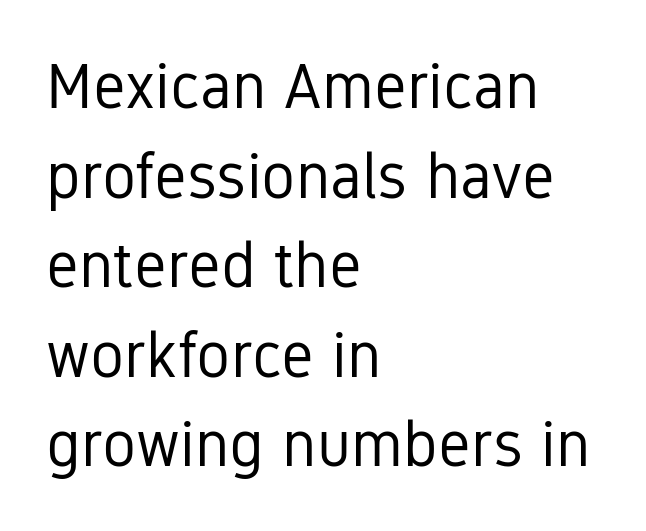
{"serif": "no", "italic": "no", "bold": "no", "weight": "regular", "width": "condensed", "stroke_contrast": "low", "x_height": "medium", "monospaced": "no", "underline": "no", "align": "left", "line_spacing": "normal", "line_spacing_ratio": 1.4, "letter_spacing": "normal", "letter_spacing_em": 0.0, "glyph_px": 64}
